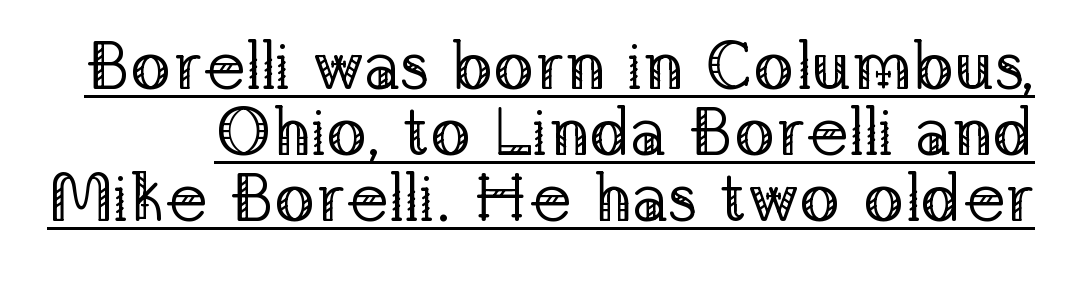
Q: Is the text bold? A: No.
Q: Is the text italic (slanted)? A: No, it is upright.
Q: Is the typeface a serif or a sans-serif typeface? A: Serif.
Q: Is the text underlined? A: Yes.
Q: Is the spacing between letters normal or unusually wide? A: Normal.
Q: Is the spacing between lines tight, normal or loose? A: Tight.
Q: Width (condensed, normal, or wide)? A: Normal.
Q: Stroke contrast? A: Low.
Q: x-height? A: Medium.
Q: Monospaced? A: No.
